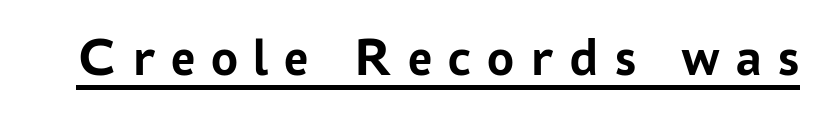
Every letter is thick-stroked: bold, no question. The designer went with a sans here, leaving each stem footless. If you drew a line through each stem, it would be perfectly vertical. Look at the tracking — it's clearly loosened, letters drifting apart. Check the space under the baseline: a stroke is drawn there. Note the varied advance widths — an 'i' is clearly narrower than an 'm'.
